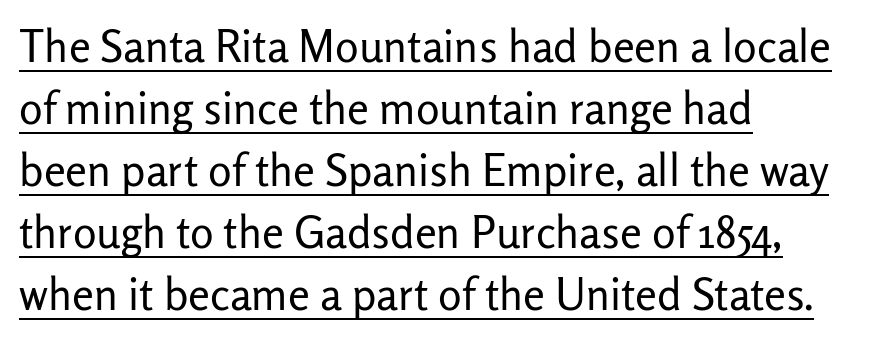
The image shows 44 px regular-weight sans-serif type, upright; set left-aligned, normal line spacing (1.41x), normal letter spacing, underlined; low stroke contrast and a medium x-height.
